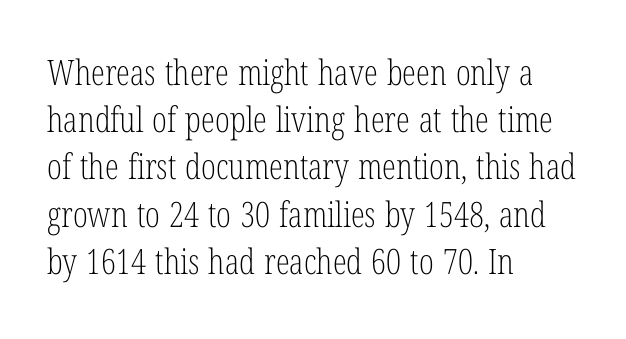
Posture: vertical. This rendering uses left alignment, leaving the right contour irregular. Honestly, the row spacing looks completely unremarkable. Varying glyph widths throughout — classic text-font behaviour. Observe the serifs anchoring each vertical stroke in this sample. Letter spacing: default.
